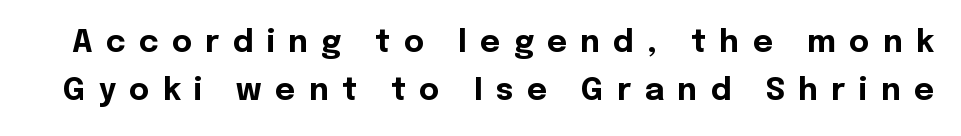
{"serif": "no", "italic": "no", "bold": "yes", "weight": "bold", "width": "normal", "x_height": "medium", "monospaced": "no", "underline": "no", "line_spacing": "normal", "line_spacing_ratio": 1.56, "letter_spacing": "wide", "letter_spacing_em": 0.43, "glyph_px": 31}
